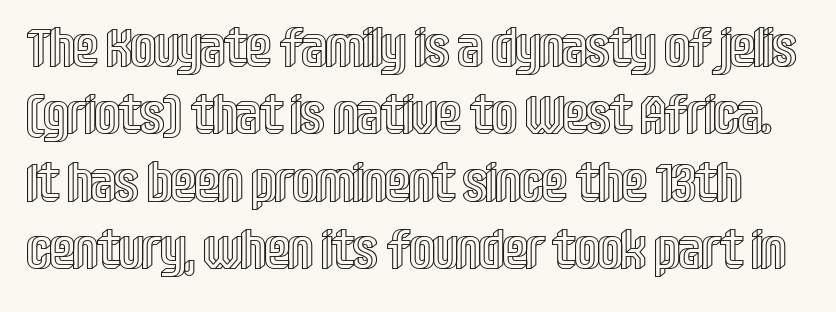
The image shows 54 px condensed type, upright; set normal line spacing (1.25x), normal letter spacing, not underlined; a large x-height.
